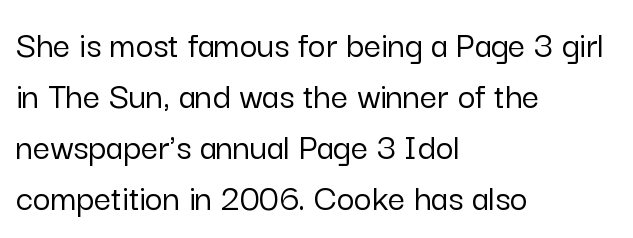
{"serif": "no", "italic": "no", "width": "normal", "stroke_contrast": "low", "x_height": "medium", "monospaced": "no", "underline": "no", "align": "left", "line_spacing": "normal", "line_spacing_ratio": 1.34, "letter_spacing": "normal", "letter_spacing_em": 0.0, "glyph_px": 38}
